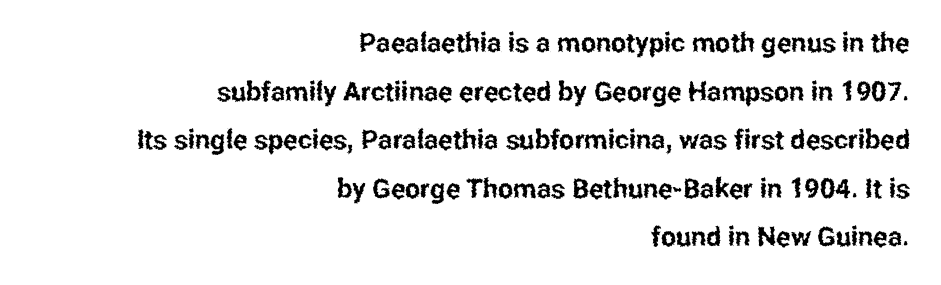
Q: Is the text italic (slanted)? A: No, it is upright.
Q: Is the text underlined? A: No.
Q: How is the paragraph aligned? A: Right-aligned.
Q: Is the spacing between letters normal or unusually wide? A: Normal.
